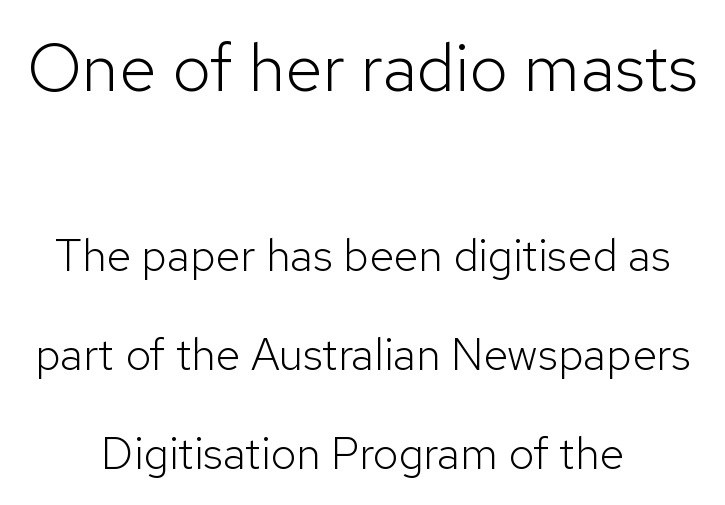
Character widths vary here, with narrow letters taking less room than wide ones. If you squint, the top block still reads clearly — it's the larger of the two. The passage shown has conventional tracking throughout. Rows of type keep a wide berth in the vertical direction.
